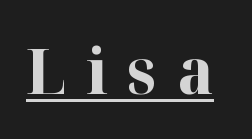
The image shows 63 px bold serif type, upright; set unusually wide letter spacing (+0.32 em), underlined; high stroke contrast and a medium x-height.
